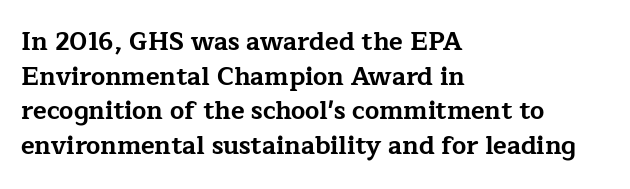
The image shows 25 px bold type, upright; set left-aligned, normal line spacing (1.39x), normal letter spacing, not underlined.
